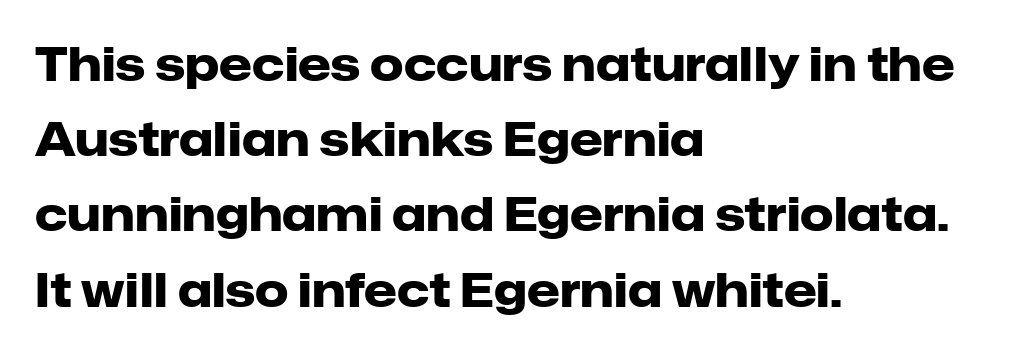
The characters display no serif detailing; their extremities are plain. The lines in this sample share a left origin and differ only in where they stop. This is heavy type, rendered in bold. The block of text has a typical density, with ordinary space between rows. Is this a fixed-width face? No — the glyphs have proportional, varying widths.
